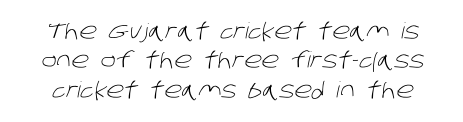
{"bold": "no", "underline": "no", "line_spacing": "normal", "line_spacing_ratio": 1.33, "letter_spacing": "normal", "letter_spacing_em": 0.0, "glyph_px": 22}
